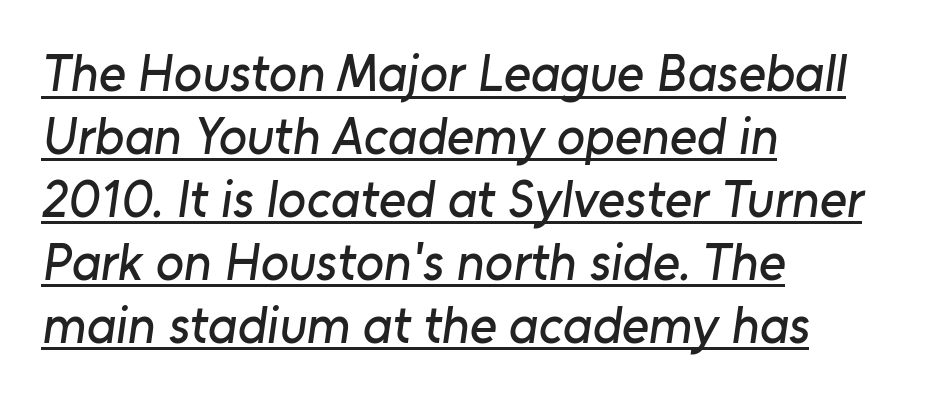
{"serif": "no", "width": "normal", "stroke_contrast": "low", "x_height": "medium", "monospaced": "no", "underline": "yes", "align": "left", "line_spacing_ratio": 1.21, "letter_spacing": "normal", "letter_spacing_em": 0.0, "glyph_px": 52}
